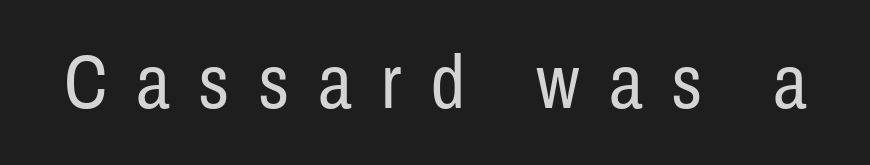
The image shows 76 px regular-weight, condensed sans-serif type, upright; set unusually wide letter spacing (+0.39 em), not underlined; low stroke contrast and a medium x-height.
